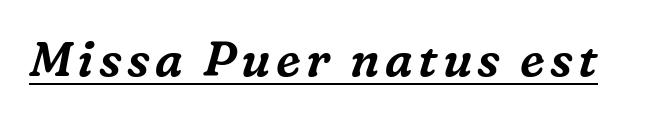
{"serif": "yes", "italic": "yes", "lean": "right", "slant_degrees": 16, "width": "normal", "stroke_contrast": "medium", "x_height": "medium", "monospaced": "no", "underline": "yes", "glyph_px": 48}
